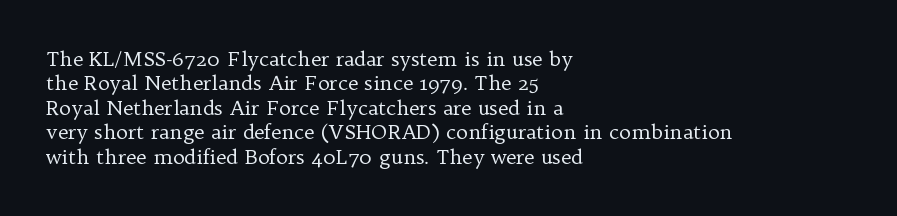
The image shows 20 px text type, upright; set left-aligned, line spacing 1.22x, normal letter spacing, not underlined.
